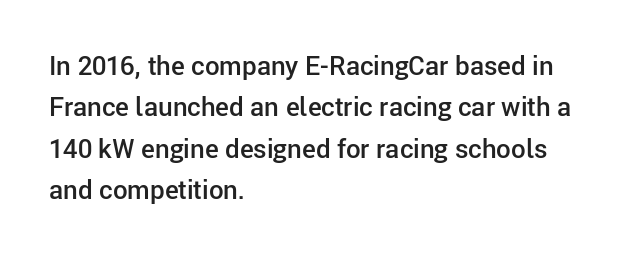
The image shows 26 px text type, upright; set left-aligned, normal line spacing (1.59x), normal letter spacing, not underlined.
